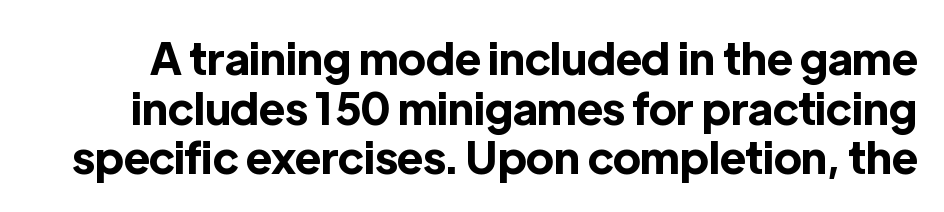
{"serif": "no", "italic": "no", "bold": "yes", "weight": "bold", "width": "normal", "x_height": "medium", "monospaced": "no", "underline": "no", "line_spacing": "tight", "line_spacing_ratio": 1.13, "letter_spacing": "normal", "letter_spacing_em": 0.0, "glyph_px": 44}
